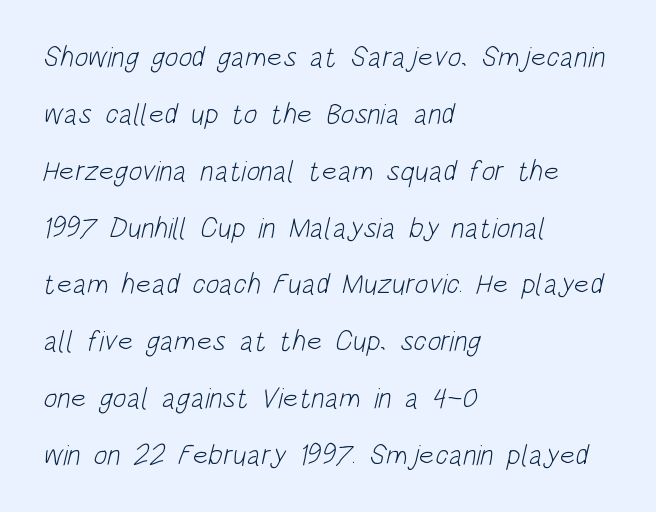
{"serif": "no", "bold": "no", "weight": "light", "width": "condensed", "stroke_contrast": "low", "x_height": "large", "monospaced": "no", "underline": "no", "align": "left", "line_spacing": "loose", "line_spacing_ratio": 1.96, "letter_spacing": "normal", "letter_spacing_em": 0.0, "glyph_px": 29}
